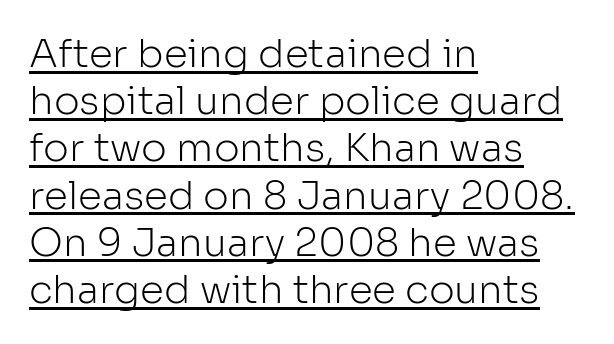
A quiet, ordinary-to-light weight characterises the typeface. Beneath each row of characters lies a ruled line. Looks like regular typesetting: each glyph gets only the width it needs. The glyphs in this specimen are sans serif. Between one letter and the next there's only the usual sliver of space.
